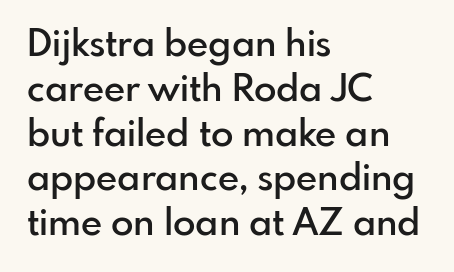
Q: Is the text bold? A: Semi-bold.
Q: Is the text italic (slanted)? A: No, it is upright.
Q: Is the typeface a serif or a sans-serif typeface? A: Sans-serif.
Q: Is the text underlined? A: No.
Q: How is the paragraph aligned? A: Left-aligned.
Q: Is the spacing between letters normal or unusually wide? A: Normal.
Q: Width (condensed, normal, or wide)? A: Normal.
Q: Stroke contrast? A: Low.
Q: x-height? A: Small.
Q: Monospaced? A: No.
